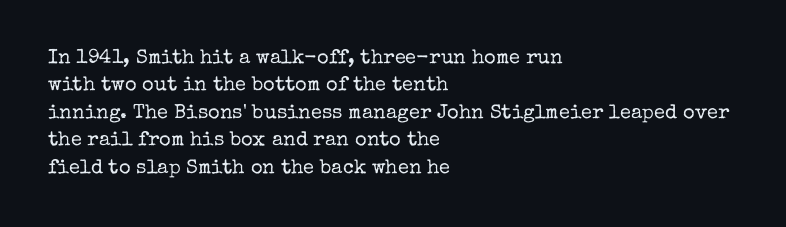
The image shows 20 px text type, upright; set left-aligned, normal line spacing (1.37x), normal letter spacing, not underlined.
